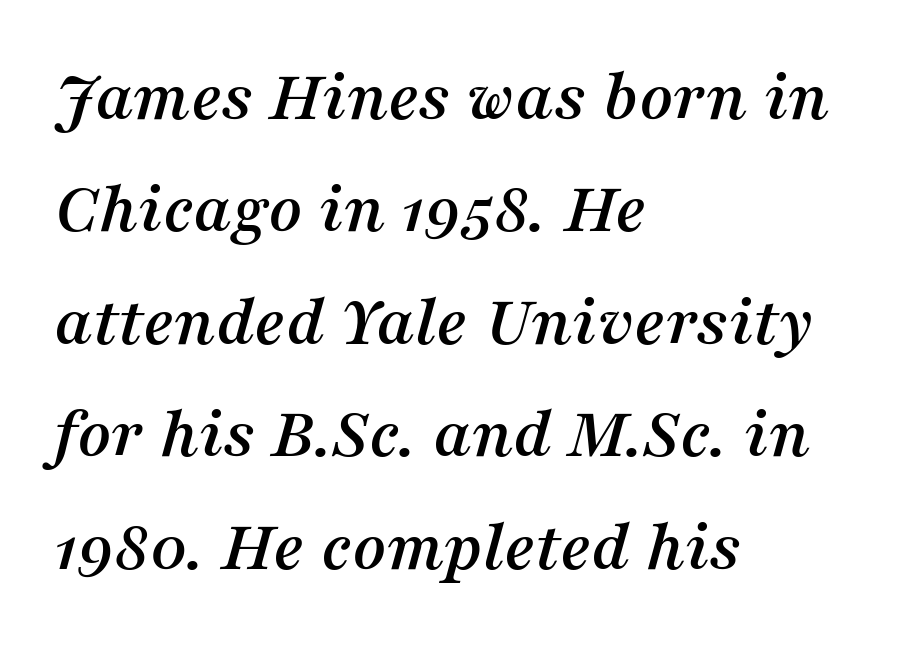
{"serif": "yes", "italic": "yes", "lean": "right", "slant_degrees": 16, "width": "normal", "stroke_contrast": "medium", "x_height": "medium", "monospaced": "no", "underline": "no", "align": "left", "line_spacing": "normal", "line_spacing_ratio": 1.54, "letter_spacing": "normal", "letter_spacing_em": 0.0, "glyph_px": 73}
